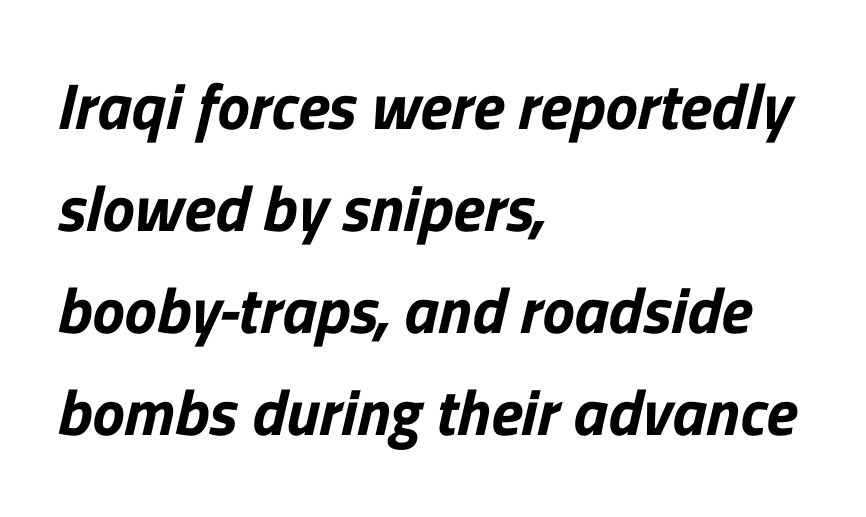
Tracking here is standard; glyphs follow each other at the usual distance. The face used here is a sans, in the tradition of grotesques and geometrics. Has an underline been added? It has not. One-word summary of the alignment: left. Is this a fixed-width face? No — the glyphs have proportional, varying widths. Leading: standard.
